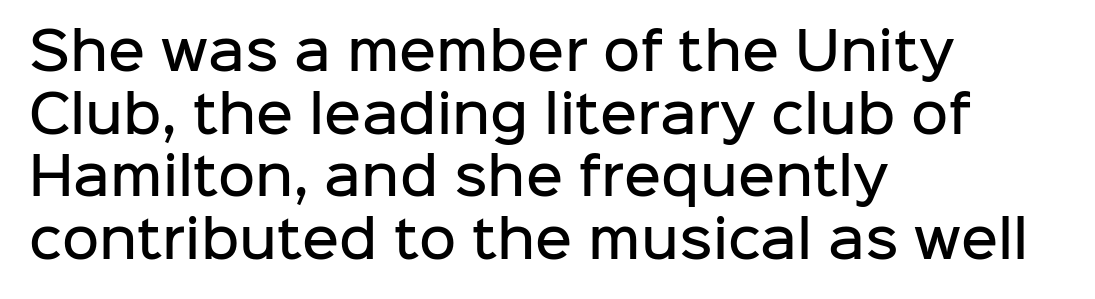
The image shows 51 px semibold sans-serif type, upright; set left-aligned, line spacing 1.23x, normal letter spacing, not underlined; low stroke contrast and a medium x-height.
